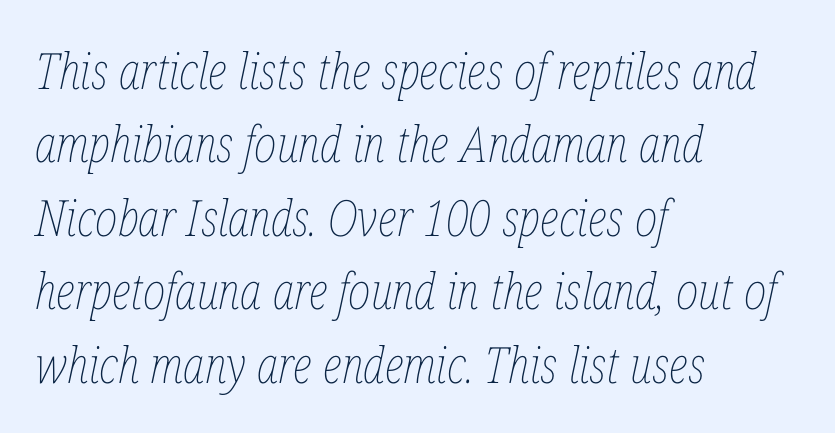
Q: Is the text bold? A: No.
Q: Is the text italic (slanted)? A: Yes, it leans right by about 12 degrees.
Q: Is the text underlined? A: No.
Q: How is the paragraph aligned? A: Left-aligned.
Q: Is the spacing between letters normal or unusually wide? A: Normal.
Q: Is the spacing between lines tight, normal or loose? A: Normal.
Q: Width (condensed, normal, or wide)? A: Condensed.
Q: Stroke contrast? A: Low.
Q: x-height? A: Medium.
Q: Monospaced? A: No.
